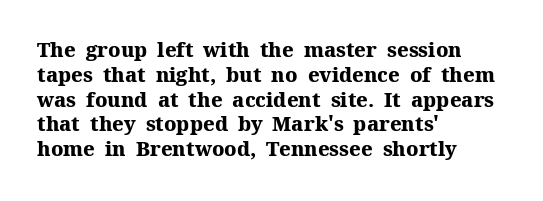
The image shows 20 px bold type, upright; set left-aligned, line spacing 1.24x, normal letter spacing, not underlined.
